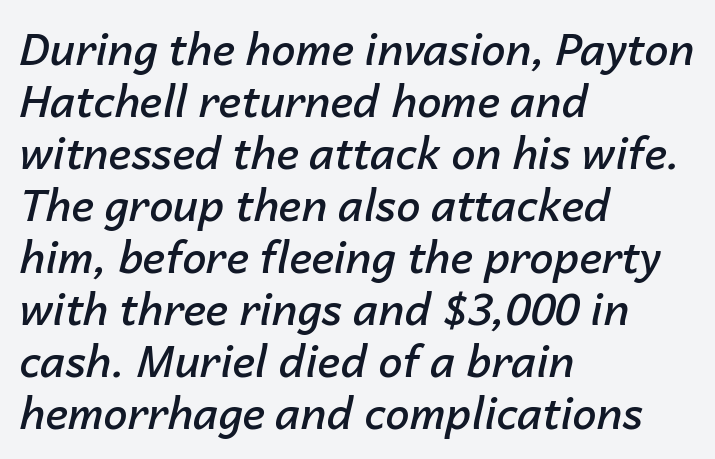
There's an unmistakable incline to the writing here. The passage shown is semibold, sitting just below true bold. Leftover space on each line is placed entirely after the last word. Rule under the text: the space is simply empty. Observe the ordinary spacing: letters are neighbours, not strangers. Varying glyph widths throughout — classic text-font behaviour.
